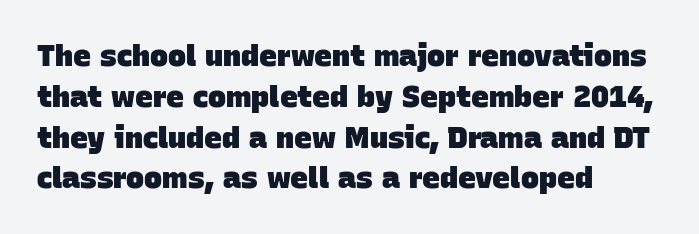
A student would call this left alignment; a typographer would say flush left, rag right. The zone under the glyphs is completely vacant. Proportional: the letters do not fall into vertical columns. Weight: bold. Leading matches the norm, producing a regular column. Characters follow at the spacing the type designer built in.
